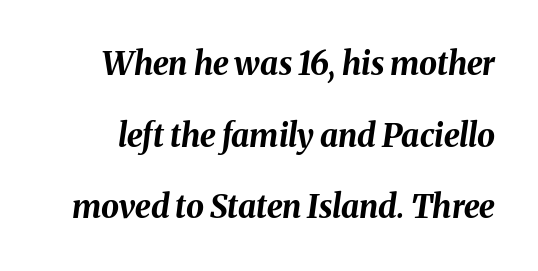
The space between consecutive lines is lavish. Do the characters align in a grid? No, the font is proportional. Is the type bold? Yes — the strokes are clearly thick and heavy. The axis of the letterforms is tilted away from vertical. Plain, unruled lines of type. Tracking here is standard; glyphs follow each other at the usual distance.
